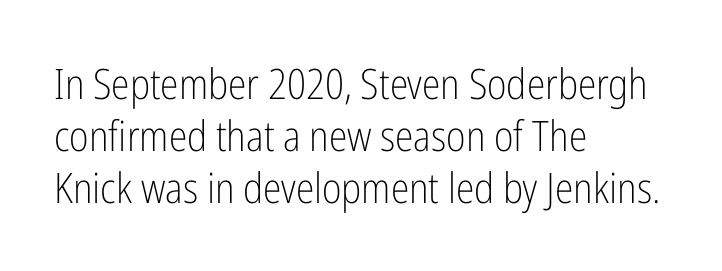
Just letters on the line, the space beneath them empty. Nobody touched the tracking dial on this one. Compared with a typical body face, this is equally light or lighter still. The lines are quadded left.
